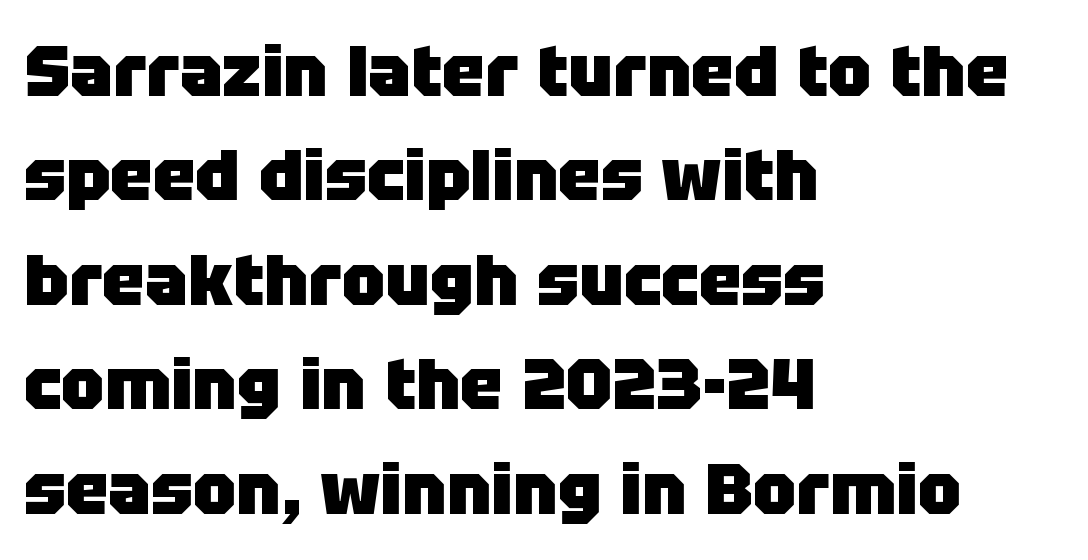
Q: Is the text bold? A: Yes.
Q: Is the text italic (slanted)? A: No, it is upright.
Q: Is the typeface a serif or a sans-serif typeface? A: Sans-serif.
Q: Is the text underlined? A: No.
Q: How is the paragraph aligned? A: Left-aligned.
Q: Is the spacing between letters normal or unusually wide? A: Normal.
Q: Is the spacing between lines tight, normal or loose? A: Normal.
Q: Width (condensed, normal, or wide)? A: Normal.
Q: Stroke contrast? A: Low.
Q: x-height? A: Large.
Q: Monospaced? A: No.
